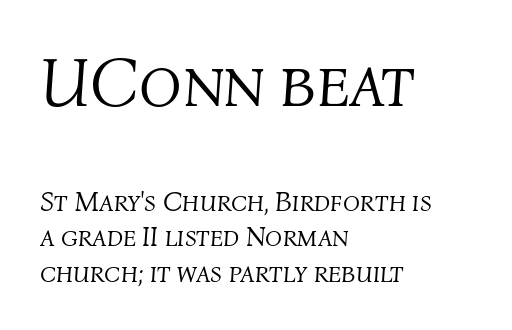
Q: Is the text bold? A: No.
Q: Is the text italic (slanted)? A: Yes, it leans right by about 4 degrees.
Q: Is the text underlined? A: No.
Q: How is the paragraph aligned? A: Left-aligned.
Q: Is the spacing between letters normal or unusually wide? A: Normal.
Q: Is the spacing between lines tight, normal or loose? A: Normal.
Q: Which block of text is set in a larger size, the first (top) or the second (bottom)? A: The first (top) one.
Q: Width (condensed, normal, or wide)? A: Normal.
Q: Stroke contrast? A: Medium.
Q: x-height? A: Medium.
Q: Monospaced? A: No.
